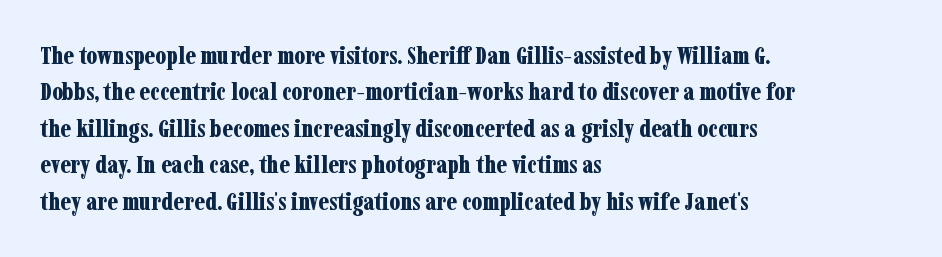
The letters are bold, with thick, heavy strokes. If you measured baseline to baseline, you'd find a middling distance. Posture: straight, roman, zero tilt. No word sits above an underline.
